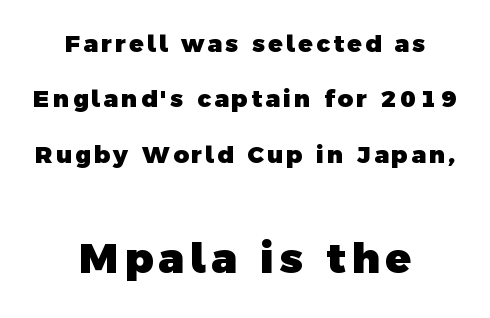
Top chunk: small. Bottom chunk: large. Regarding leading, the lines here are spaced well apart. A dark, heavy texture on the line: the type is bold. Here the designer chose a conventional face with non-uniform glyph widths. Serifs: no, the terminals of the letterforms are clean. Reading down the block, each line starts at a different indent, mirrored at its end.
